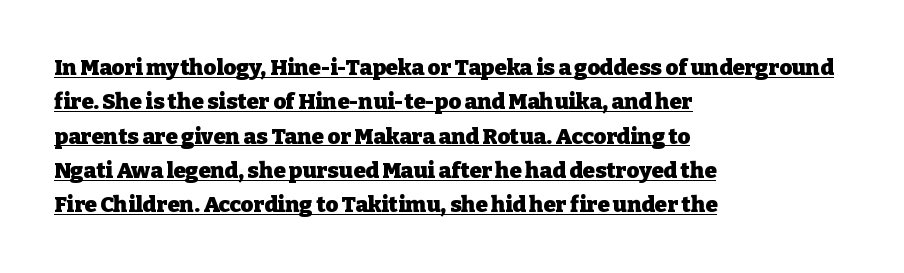
The image shows 22 px bold type, upright; set left-aligned, normal line spacing (1.56x), normal letter spacing, underlined.
